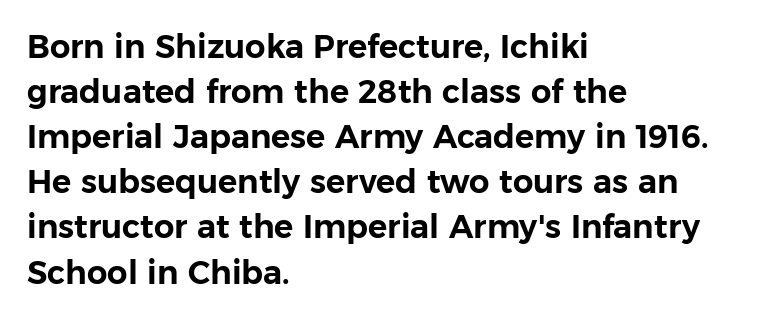
{"serif": "no", "italic": "no", "width": "normal", "stroke_contrast": "low", "x_height": "medium", "monospaced": "no", "underline": "no", "align": "left", "line_spacing": "normal", "line_spacing_ratio": 1.41, "letter_spacing": "normal", "letter_spacing_em": 0.0, "glyph_px": 32}
